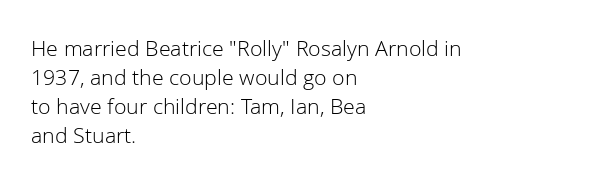
The image shows 23 px text type, upright; set left-aligned, normal line spacing (1.26x), normal letter spacing, not underlined.
